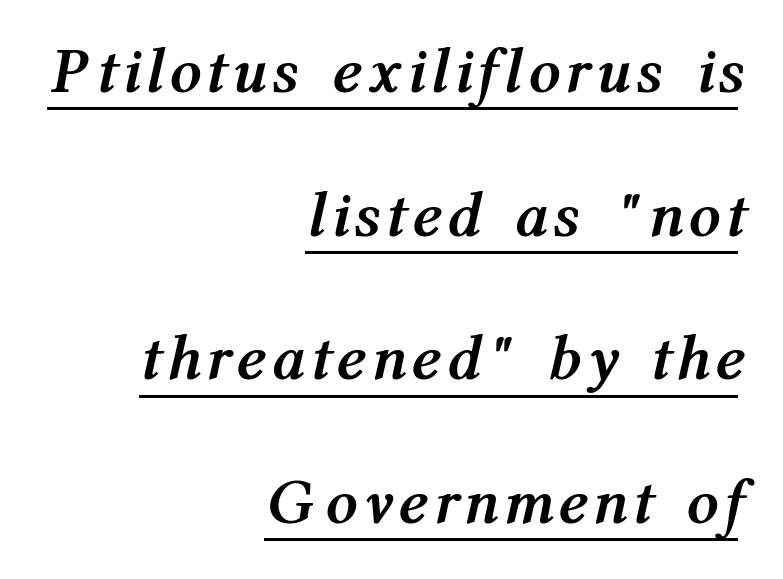
Q: Is the text bold? A: Yes.
Q: Is the text italic (slanted)? A: Yes, it leans right by about 12 degrees.
Q: Is the text underlined? A: Yes.
Q: How is the paragraph aligned? A: Right-aligned.
Q: Is the spacing between lines tight, normal or loose? A: Loose.
Q: Width (condensed, normal, or wide)? A: Condensed.
Q: Stroke contrast? A: Medium.
Q: x-height? A: Medium.
Q: Monospaced? A: No.
